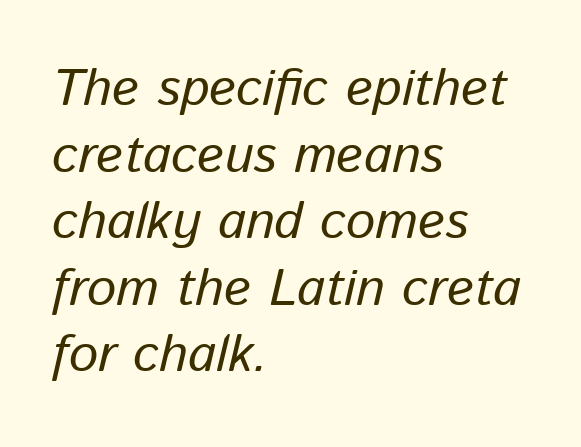
{"italic": "yes", "lean": "right", "slant_degrees": 13, "width": "normal", "stroke_contrast": "low", "x_height": "medium", "monospaced": "no", "underline": "no", "align": "left", "line_spacing": "normal", "line_spacing_ratio": 1.28, "letter_spacing": "normal", "letter_spacing_em": 0.0, "glyph_px": 52}
